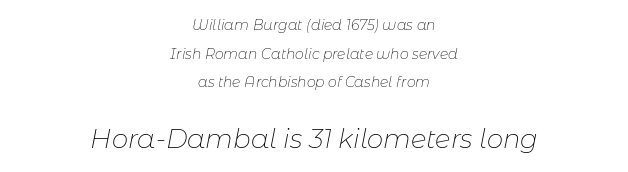
{"italic": "yes", "lean": "right", "slant_degrees": 11, "bold": "no", "underline": "no", "align": "center", "line_spacing": "loose", "line_spacing_ratio": 2.04, "letter_spacing": "normal", "letter_spacing_em": 0.0, "larger_block": "second", "size_ratio": 1.86, "glyph_px": 26}
